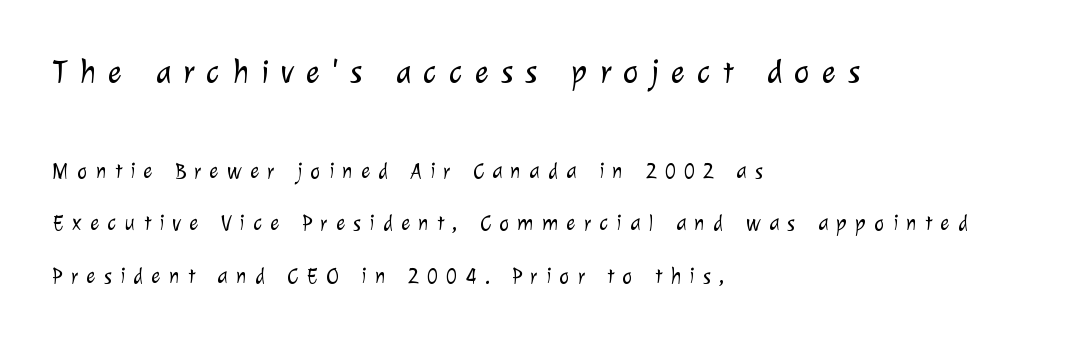
Weight: not bold — regular or lighter. The glyphs are unaccompanied by any horizontal stroke below them. These lines stand farther apart than default settings would place them. Layout note: lines flush left.
